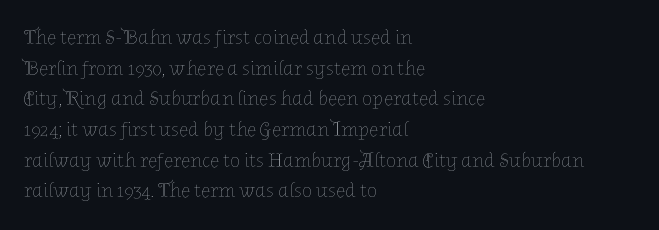
The strip under each line holds only bare page. The lines in this sample share a left origin and differ only in where they stop. The block of text has a typical density, with ordinary space between rows. A typesetter would call this zero additional tracking. Each stroke keeps to a modest, everyday thickness or less. Style check: upright.
